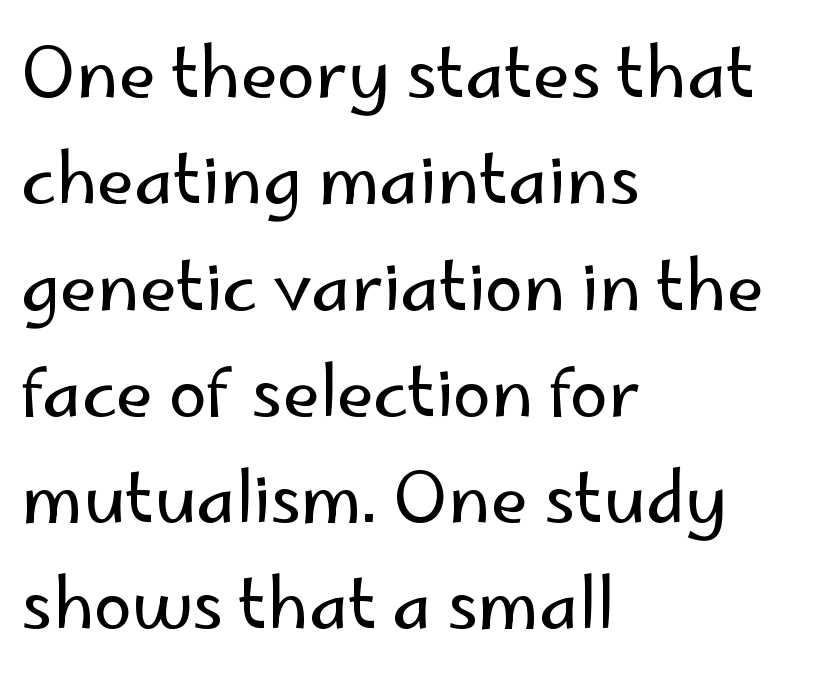
Q: Is the text bold? A: No.
Q: Is the text italic (slanted)? A: No, it is upright.
Q: Is the typeface a serif or a sans-serif typeface? A: Sans-serif.
Q: Is the text underlined? A: No.
Q: How is the paragraph aligned? A: Left-aligned.
Q: Is the spacing between letters normal or unusually wide? A: Normal.
Q: Is the spacing between lines tight, normal or loose? A: Normal.
Q: Width (condensed, normal, or wide)? A: Normal.
Q: Stroke contrast? A: Low.
Q: x-height? A: Small.
Q: Monospaced? A: No.
